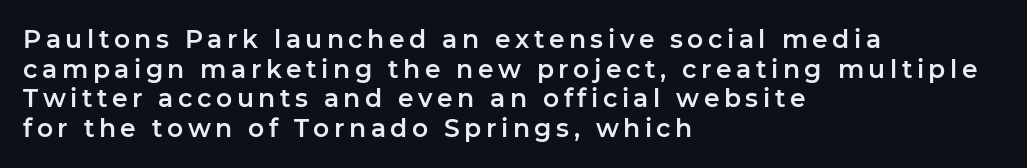
The axis of the letterforms is exactly vertical. Unmarked baselines from the first word to the last. Line beginnings align vertically; line endings do not.
